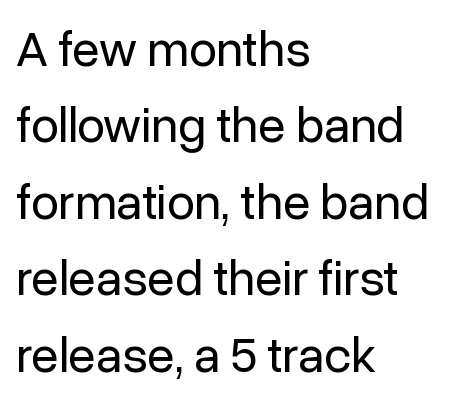
{"serif": "no", "italic": "no", "bold": "no", "weight": "regular", "width": "normal", "stroke_contrast": "low", "x_height": "medium", "monospaced": "no", "underline": "no", "align": "left", "line_spacing": "normal", "line_spacing_ratio": 1.53, "letter_spacing": "normal", "letter_spacing_em": 0.0, "glyph_px": 50}
